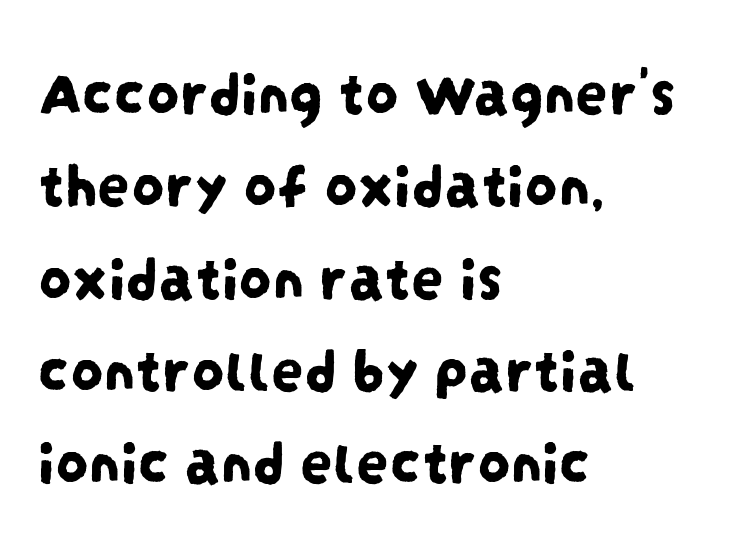
Q: Is the typeface a serif or a sans-serif typeface? A: Sans-serif.
Q: Is the text underlined? A: No.
Q: How is the paragraph aligned? A: Left-aligned.
Q: Is the spacing between letters normal or unusually wide? A: Normal.
Q: Is the spacing between lines tight, normal or loose? A: Normal.
Q: Width (condensed, normal, or wide)? A: Condensed.
Q: Stroke contrast? A: Low.
Q: x-height? A: Large.
Q: Monospaced? A: No.
